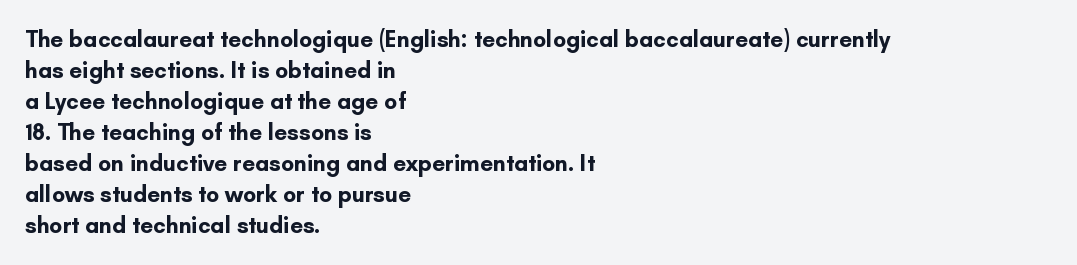
Q: Is the text bold? A: Yes.
Q: Is the text italic (slanted)? A: No, it is upright.
Q: Is the text underlined? A: No.
Q: How is the paragraph aligned? A: Left-aligned.
Q: Is the spacing between letters normal or unusually wide? A: Normal.
Q: Is the spacing between lines tight, normal or loose? A: Normal.
